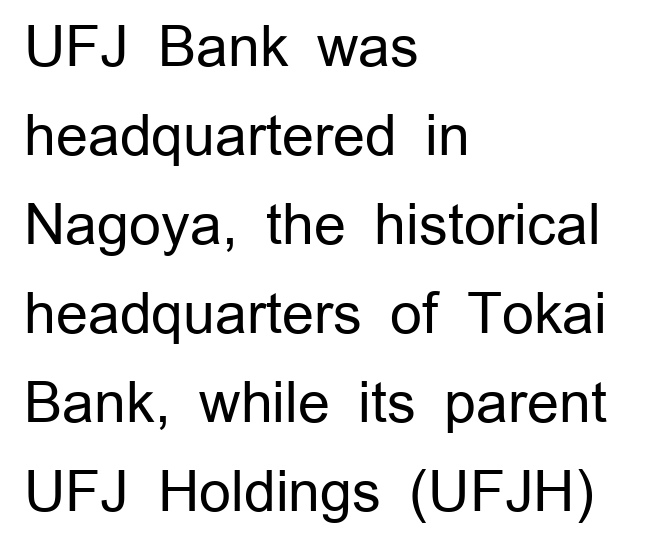
The area under the type is left untouched. These glyphs show unthickened strokes, regular width or finer. Classification — sans serif. Horizontal alignment here is leftward, the default for most running prose. Observe the ordinary spacing: letters are neighbours, not strangers.
